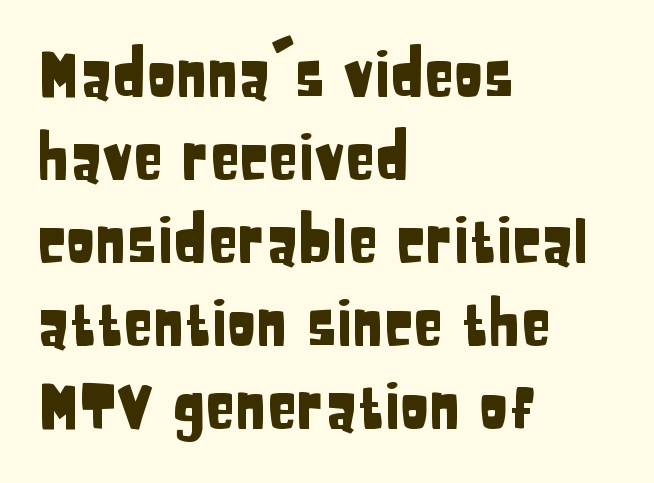
{"serif": "no", "italic": "no", "width": "condensed", "stroke_contrast": "low", "x_height": "large", "monospaced": "no", "underline": "no", "align": "left", "line_spacing": "normal", "line_spacing_ratio": 1.36, "letter_spacing": "normal", "letter_spacing_em": 0.0, "glyph_px": 61}
